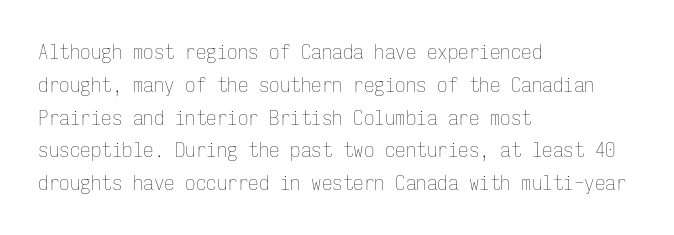
{"italic": "no", "bold": "no", "underline": "no", "align": "left", "line_spacing": "normal", "line_spacing_ratio": 1.56, "letter_spacing": "normal", "letter_spacing_em": 0.0, "glyph_px": 21}
